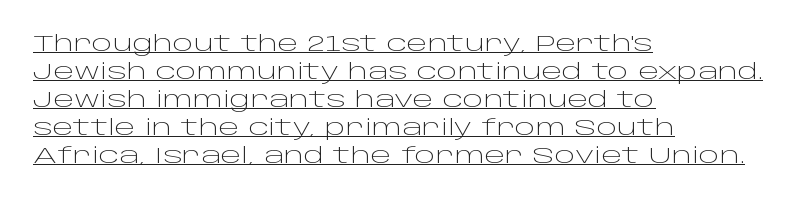
The image shows 22 px text type, upright; set left-aligned, normal line spacing (1.27x), normal letter spacing, underlined.
